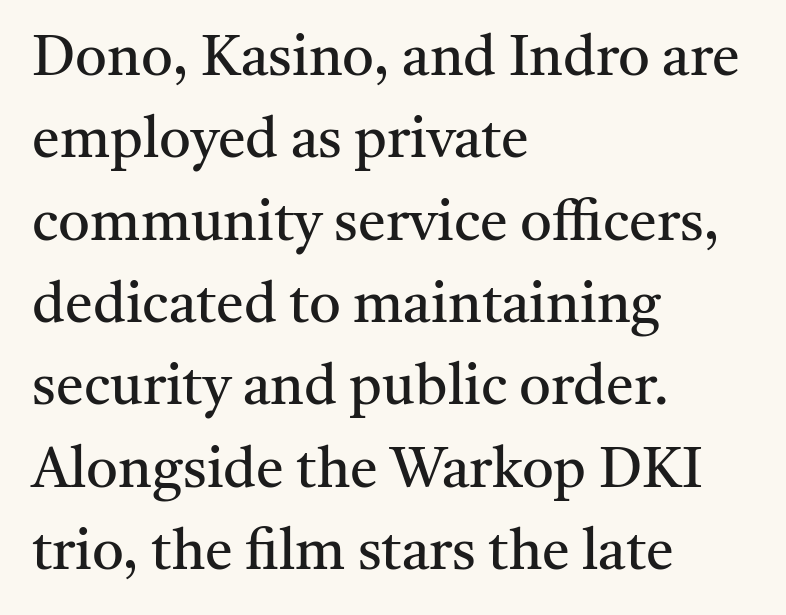
The space between consecutive lines is moderate. Nothing unusual about the tracking: characters are spaced as the font intends. A clean baseline with only descenders dipping below it. Posture: straight, roman, zero tilt. Stroke mass is kept to a normal reading level or below. A typesetter would call this proportional, since set widths differ per character.
